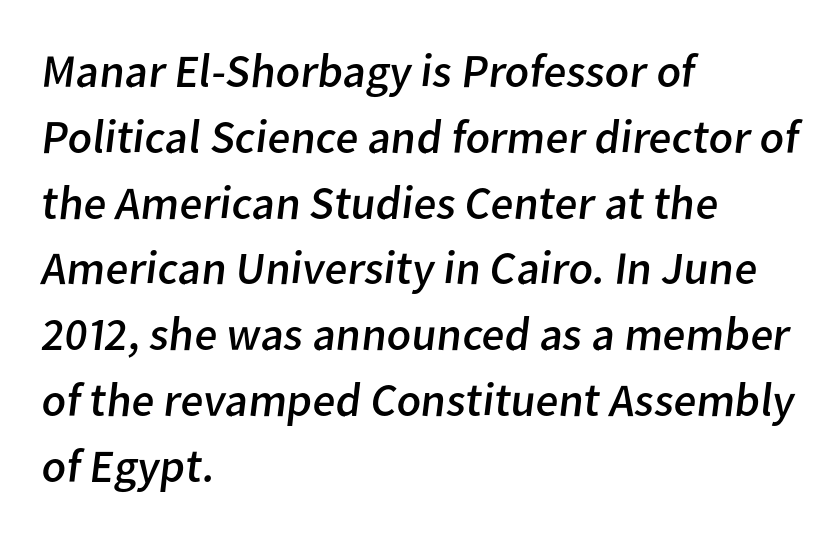
The image shows 47 px regular-weight sans-serif type; set left-aligned, normal line spacing (1.4x), normal letter spacing, not underlined; low stroke contrast and a medium x-height.
